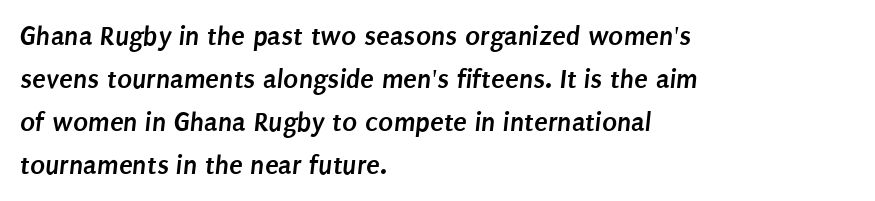
The image shows 28 px semibold, condensed sans-serif type; set left-aligned, normal line spacing (1.53x), normal letter spacing, not underlined; low stroke contrast and a large x-height.
